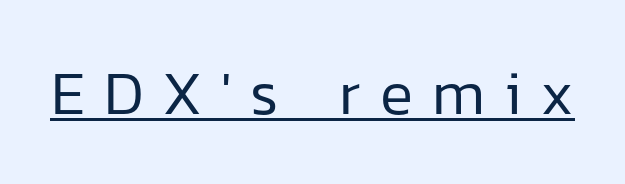
{"serif": "no", "italic": "no", "bold": "no", "weight": "regular", "width": "normal", "stroke_contrast": "low", "x_height": "medium", "monospaced": "no", "underline": "yes", "letter_spacing": "wide", "letter_spacing_em": 0.3, "glyph_px": 62}
